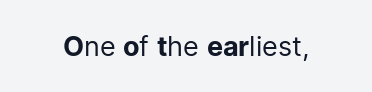
Q: Is the text bold? A: No.
Q: Is the text italic (slanted)? A: No, it is upright.
Q: Is the text underlined? A: No.
Q: Is the spacing between letters normal or unusually wide? A: Normal.
